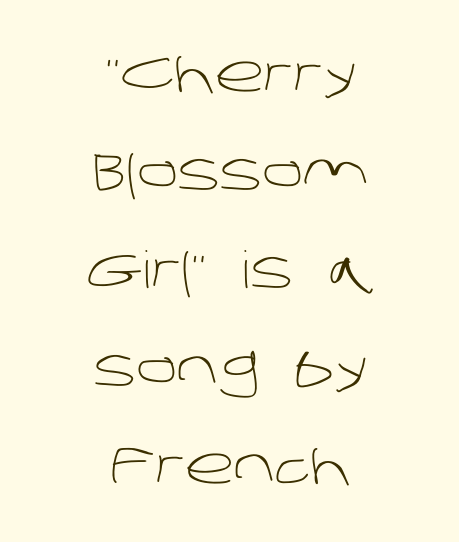
Inter-character spacing is left at the font's built-in metrics. A sans-serif font was chosen for this passage. The rendering positions every line midway between the sides. Descender tails drop into unmarked territory. Quick note: interline space is abundant. Heft: none added — not bold.
